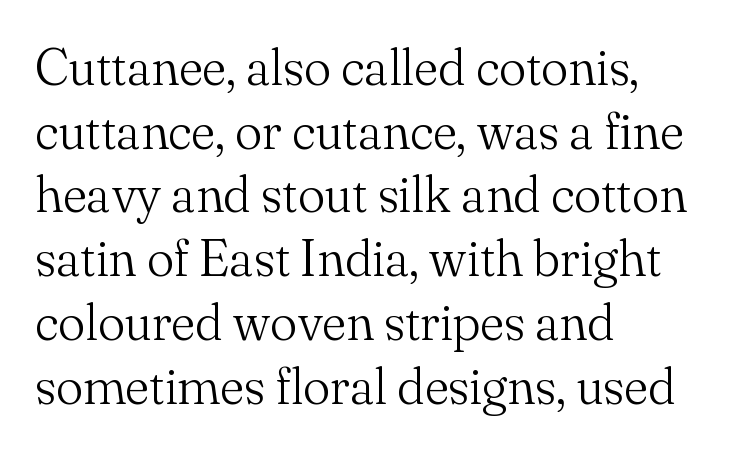
The passage shown stacks its lines at a standard gap. The face used here is proportionally spaced, like ordinary book or web type. Lines of text with bare space underneath. The axis of the letterforms is exactly vertical.
